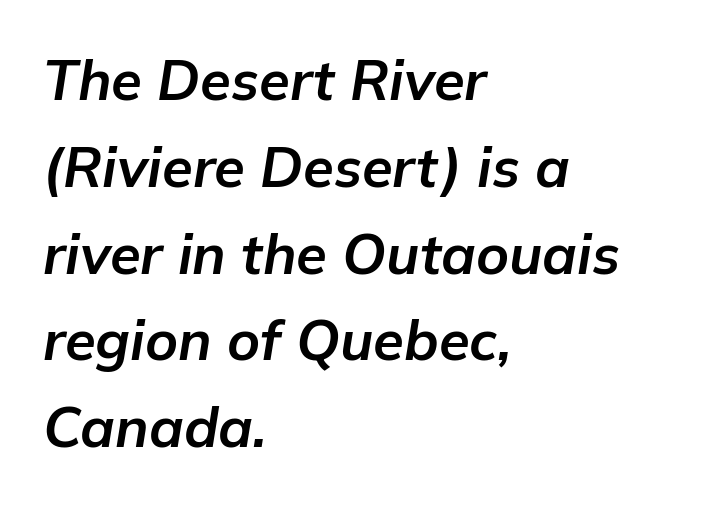
Q: Is the text bold? A: Yes.
Q: Is the text italic (slanted)? A: Yes, it leans right by about 9 degrees.
Q: Is the text underlined? A: No.
Q: How is the paragraph aligned? A: Left-aligned.
Q: Is the spacing between letters normal or unusually wide? A: Normal.
Q: Is the spacing between lines tight, normal or loose? A: Normal.
Q: Width (condensed, normal, or wide)? A: Normal.
Q: Stroke contrast? A: Low.
Q: x-height? A: Medium.
Q: Monospaced? A: No.
